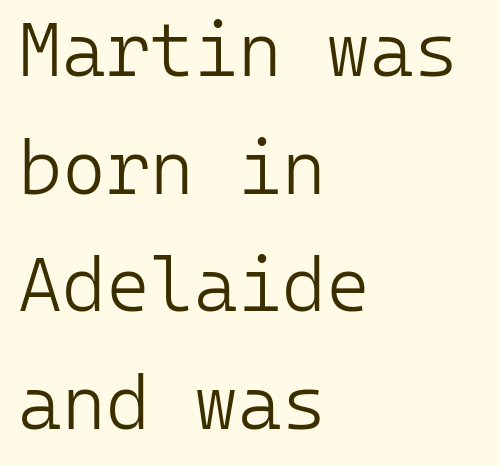
{"serif": "no", "italic": "no", "bold": "no", "weight": "light", "width": "normal", "stroke_contrast": "low", "x_height": "medium", "monospaced": "yes", "underline": "no", "align": "left", "line_spacing": "normal", "line_spacing_ratio": 1.57, "letter_spacing": "normal", "letter_spacing_em": 0.0, "glyph_px": 75}
